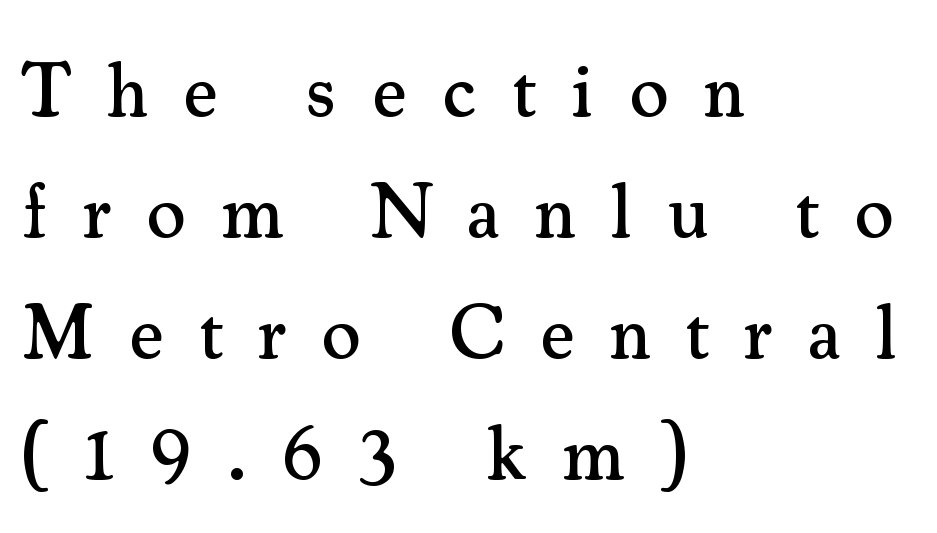
Old-style or modern, the face here clearly has serifs. The space between consecutive lines is moderate. Unlike italic type, these characters show no tilt at all. The words here are not underlined. Teacher's note: observe the even left margin — that is flush-left alignment.
